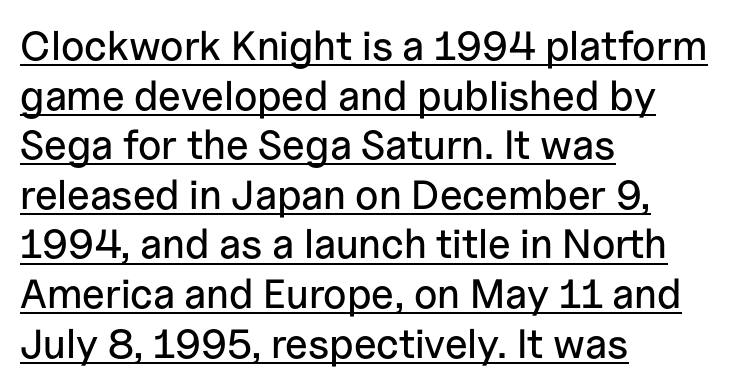
The image shows 41 px sans-serif type, upright; set left-aligned, line spacing 1.21x, normal letter spacing, underlined; low stroke contrast and a medium x-height.
